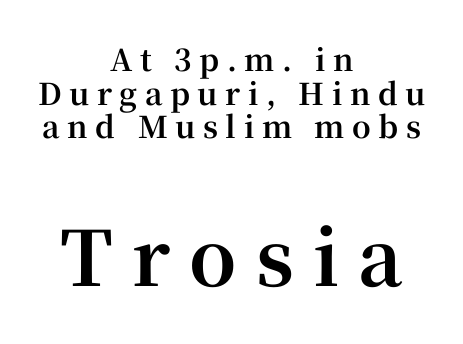
{"serif": "yes", "italic": "no", "bold": "yes", "weight": "bold", "width": "normal", "stroke_contrast": "high", "x_height": "medium", "monospaced": "no", "underline": "no", "align": "center", "line_spacing": "tight", "line_spacing_ratio": 1.12, "letter_spacing": "wide", "letter_spacing_em": 0.25, "larger_block": "second", "size_ratio": 2.53, "glyph_px": 76}
